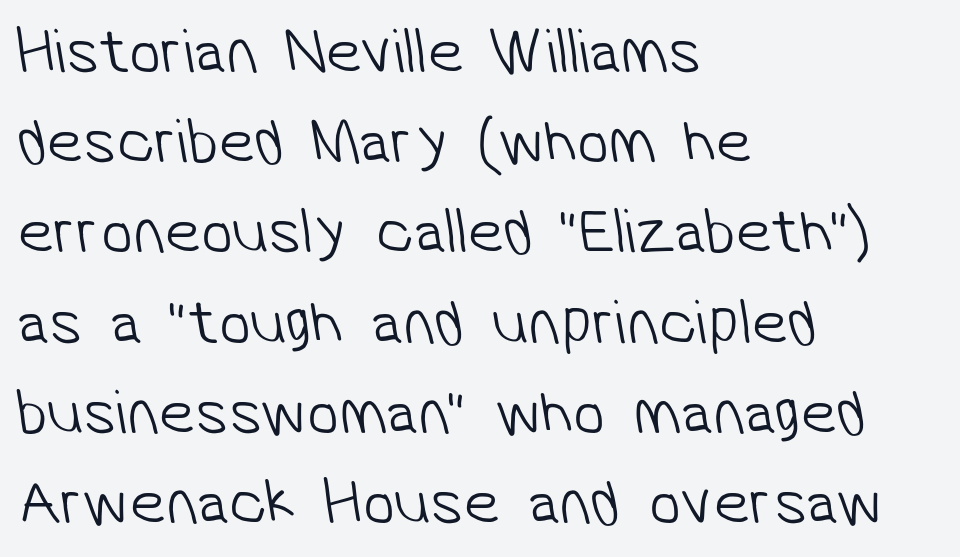
Q: Is the text bold? A: No.
Q: Is the typeface a serif or a sans-serif typeface? A: Sans-serif.
Q: Is the text underlined? A: No.
Q: How is the paragraph aligned? A: Left-aligned.
Q: Is the spacing between letters normal or unusually wide? A: Normal.
Q: Is the spacing between lines tight, normal or loose? A: Normal.
Q: Width (condensed, normal, or wide)? A: Normal.
Q: Stroke contrast? A: Low.
Q: x-height? A: Medium.
Q: Monospaced? A: No.
